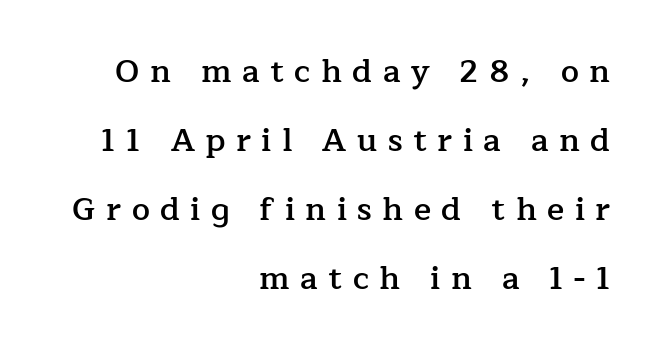
Q: Is the text bold? A: Semi-bold.
Q: Is the text italic (slanted)? A: No, it is upright.
Q: Is the typeface a serif or a sans-serif typeface? A: Serif.
Q: Is the text underlined? A: No.
Q: How is the paragraph aligned? A: Right-aligned.
Q: Is the spacing between letters normal or unusually wide? A: Unusually wide.
Q: Is the spacing between lines tight, normal or loose? A: Loose.
Q: Width (condensed, normal, or wide)? A: Normal.
Q: Stroke contrast? A: Low.
Q: x-height? A: Medium.
Q: Monospaced? A: No.
